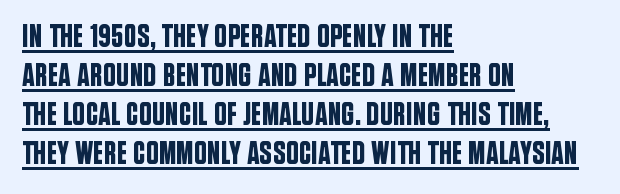
{"serif": "no", "italic": "no", "width": "condensed", "stroke_contrast": "low", "x_height": "large", "monospaced": "no", "underline": "yes", "align": "left", "line_spacing_ratio": 1.22, "letter_spacing": "normal", "letter_spacing_em": 0.0, "glyph_px": 32}
